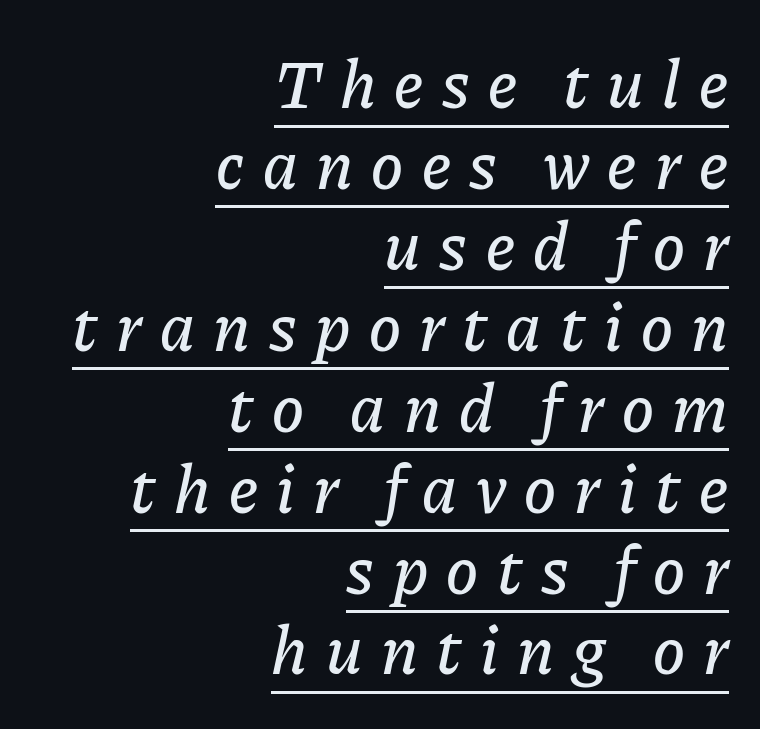
{"italic": "yes", "lean": "right", "slant_degrees": 11, "width": "normal", "stroke_contrast": "low", "x_height": "medium", "monospaced": "no", "underline": "yes", "align": "right", "line_spacing_ratio": 1.19, "letter_spacing": "wide", "letter_spacing_em": 0.27, "glyph_px": 68}
